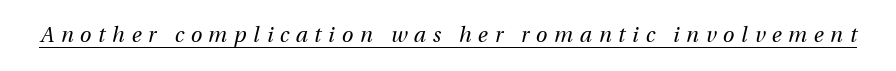
{"italic": "yes", "lean": "right", "slant_degrees": 12, "bold": "no", "underline": "yes", "letter_spacing": "wide", "letter_spacing_em": 0.32, "glyph_px": 21}
